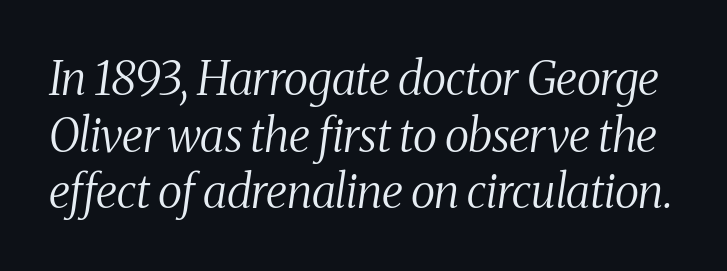
The image shows 46 px regular-weight, condensed serif type, italic (leaning right); set line spacing 1.23x, normal letter spacing, not underlined; medium stroke contrast and a medium x-height.
